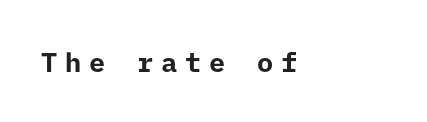
Q: Is the text bold? A: Yes.
Q: Is the text italic (slanted)? A: No, it is upright.
Q: Is the text underlined? A: No.
Q: How is the paragraph aligned? A: Left-aligned.
Q: Is the spacing between letters normal or unusually wide? A: Unusually wide.
